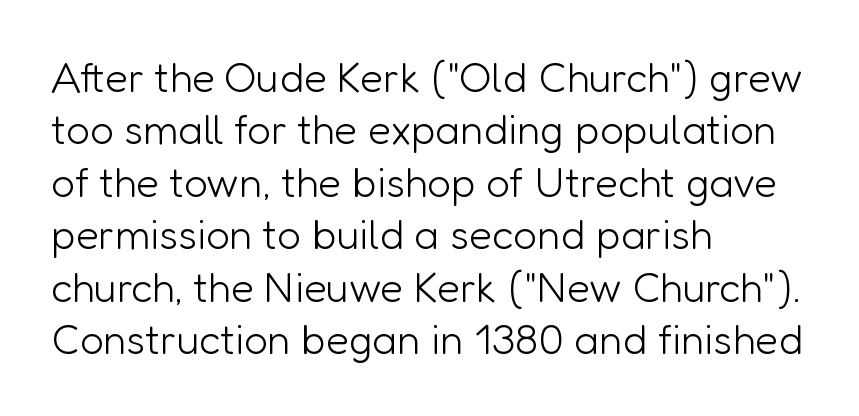
{"serif": "no", "italic": "no", "bold": "no", "weight": "light", "width": "normal", "stroke_contrast": "low", "x_height": "medium", "monospaced": "no", "underline": "no", "align": "left", "line_spacing": "normal", "line_spacing_ratio": 1.25, "letter_spacing": "normal", "letter_spacing_em": 0.0, "glyph_px": 42}
